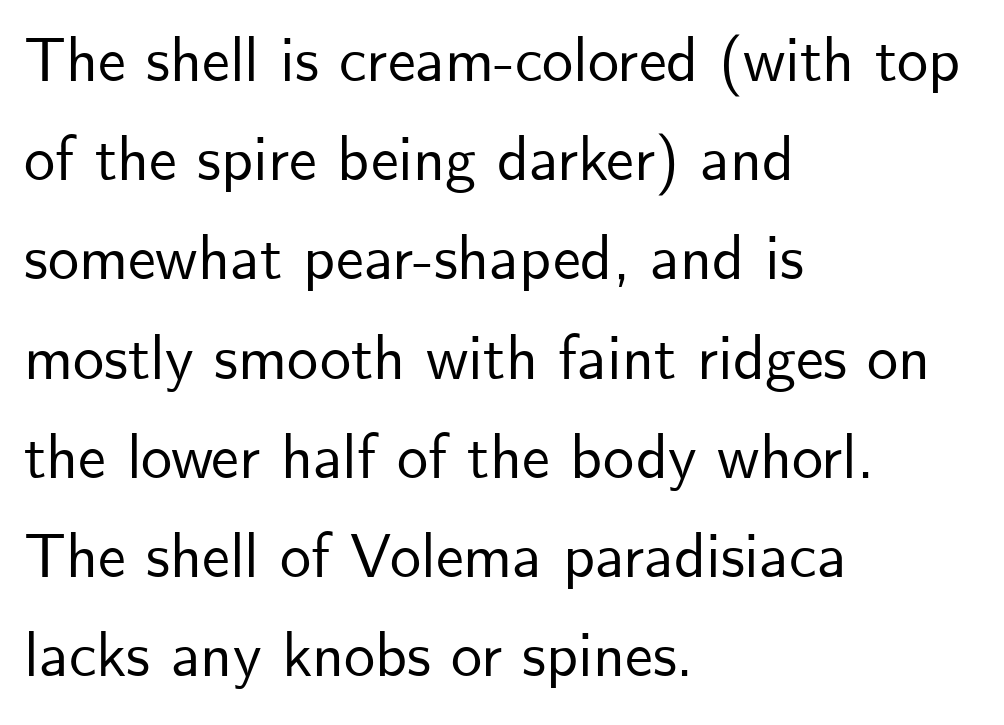
Q: Is the text italic (slanted)? A: No, it is upright.
Q: Is the typeface a serif or a sans-serif typeface? A: Sans-serif.
Q: Is the text underlined? A: No.
Q: How is the paragraph aligned? A: Left-aligned.
Q: Is the spacing between letters normal or unusually wide? A: Normal.
Q: Is the spacing between lines tight, normal or loose? A: Normal.
Q: Width (condensed, normal, or wide)? A: Normal.
Q: Stroke contrast? A: Low.
Q: x-height? A: Small.
Q: Monospaced? A: No.
